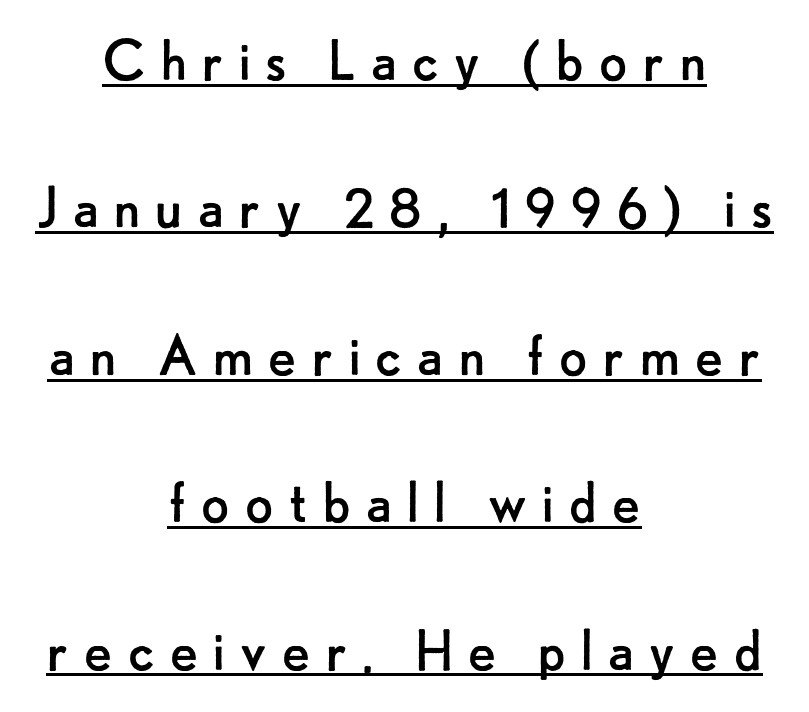
The axis of the letterforms is exactly vertical. A student would call this center alignment; a typographer would say set centered. Letterform terminals end flat and unadorned throughout the passage. Counters stay open thanks to moderate or lighter strokes.
